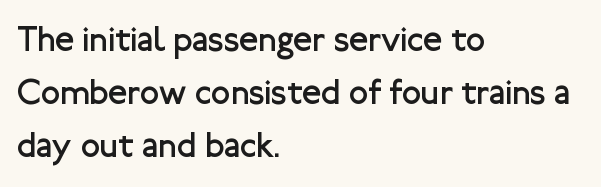
Q: Is the text bold? A: No.
Q: Is the text italic (slanted)? A: No, it is upright.
Q: Is the typeface a serif or a sans-serif typeface? A: Sans-serif.
Q: Is the text underlined? A: No.
Q: How is the paragraph aligned? A: Left-aligned.
Q: Is the spacing between letters normal or unusually wide? A: Normal.
Q: Is the spacing between lines tight, normal or loose? A: Normal.
Q: Width (condensed, normal, or wide)? A: Normal.
Q: Stroke contrast? A: Low.
Q: x-height? A: Medium.
Q: Monospaced? A: No.
